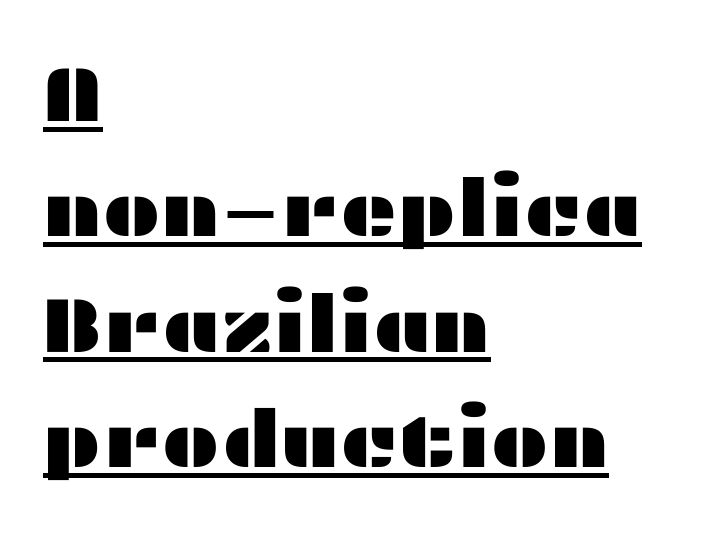
The image shows 79 px wide sans-serif type, upright; set left-aligned, normal line spacing (1.46x), normal letter spacing, underlined; medium stroke contrast and a medium x-height.
